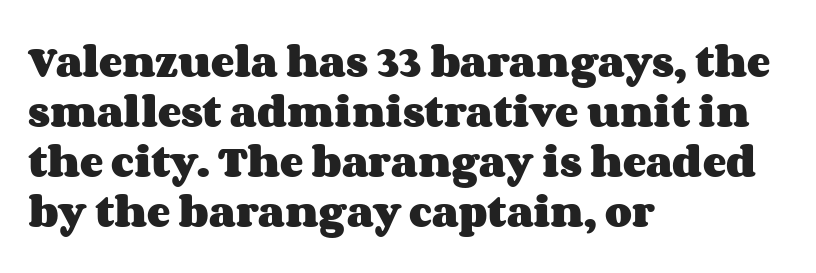
Has an underline been added? It has not. If you drew a line through each stem, it would be perfectly vertical. Observe the ordinary spacing: letters are neighbours, not strangers. The passage shown is emphatically bold. This rendering uses left alignment, leaving the right contour irregular.
